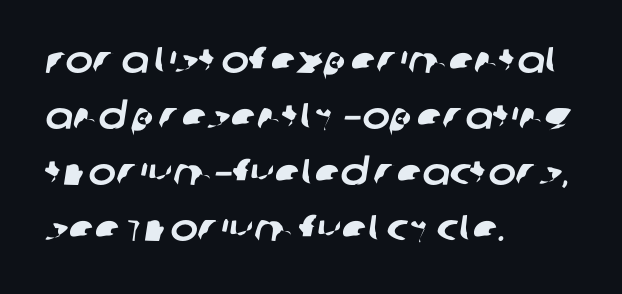
These lines are rendered in a variable-pitch font. Type without underlining. Unlike a traditional serif, this face leaves its strokes unadorned. Horizontally, the lines are justified to the leading edge only. Between one letter and the next there's only the usual sliver of space.
